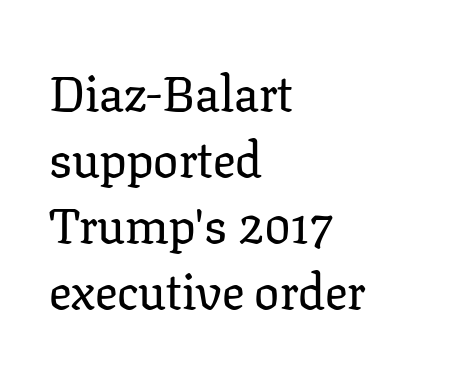
The specimen omits any rule beneath the text block's lines. Tracking here is standard; glyphs follow each other at the usual distance. Stroke terminals: seriffed. The letters stand straight up with perfectly vertical stems. Horizontal alignment here is leftward, the default for most running prose. Notice how descenders clear the ascenders below comfortably — that's standard leading.
